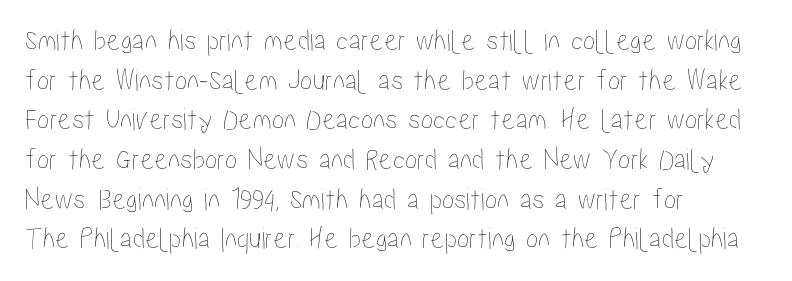
{"italic": "no", "width": "condensed", "stroke_contrast": "low", "x_height": "medium", "monospaced": "no", "underline": "no", "align": "left", "line_spacing": "normal", "line_spacing_ratio": 1.28, "letter_spacing": "normal", "letter_spacing_em": 0.0, "glyph_px": 31}
